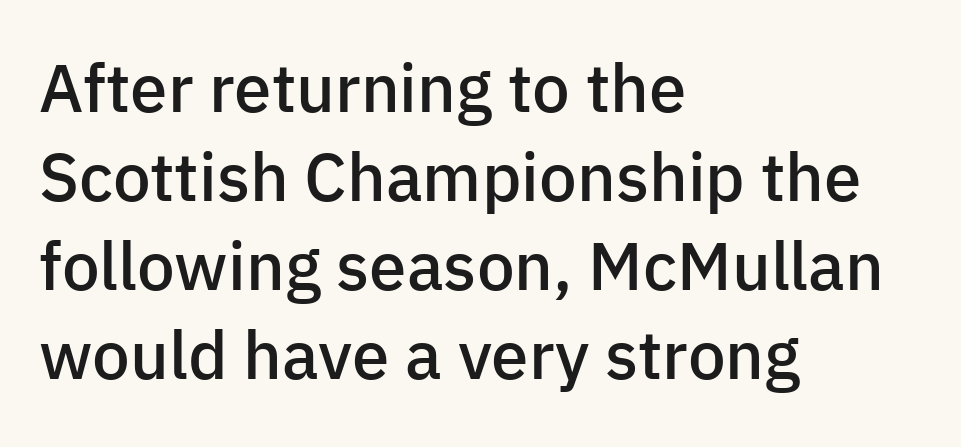
{"serif": "no", "italic": "no", "bold": "semi", "weight": "semibold", "width": "normal", "stroke_contrast": "low", "x_height": "medium", "monospaced": "no", "underline": "no", "align": "left", "line_spacing": "normal", "line_spacing_ratio": 1.33, "letter_spacing": "normal", "letter_spacing_em": 0.0, "glyph_px": 67}
